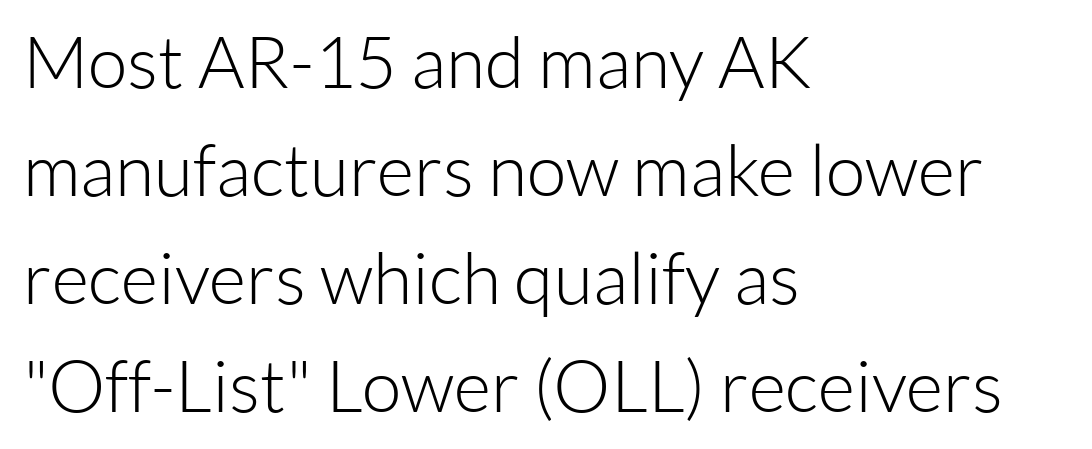
Q: Is the text bold? A: No.
Q: Is the text italic (slanted)? A: No, it is upright.
Q: Is the typeface a serif or a sans-serif typeface? A: Sans-serif.
Q: Is the text underlined? A: No.
Q: How is the paragraph aligned? A: Left-aligned.
Q: Is the spacing between letters normal or unusually wide? A: Normal.
Q: Is the spacing between lines tight, normal or loose? A: Normal.
Q: Width (condensed, normal, or wide)? A: Normal.
Q: Stroke contrast? A: Low.
Q: x-height? A: Medium.
Q: Monospaced? A: No.
